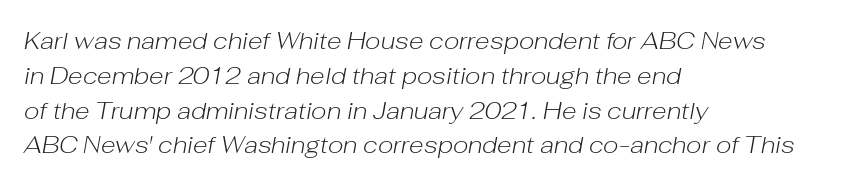
Q: Is the text bold? A: No.
Q: Is the text italic (slanted)? A: Yes, it leans right by about 10 degrees.
Q: Is the text underlined? A: No.
Q: How is the paragraph aligned? A: Left-aligned.
Q: Is the spacing between letters normal or unusually wide? A: Normal.
Q: Is the spacing between lines tight, normal or loose? A: Normal.
